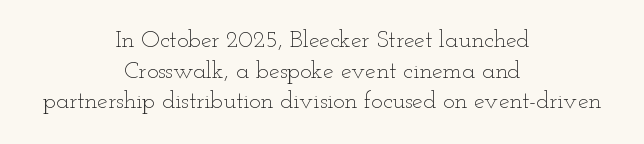
{"italic": "no", "bold": "no", "underline": "no", "align": "center", "line_spacing": "normal", "line_spacing_ratio": 1.28, "letter_spacing": "normal", "letter_spacing_em": 0.0, "glyph_px": 24}
